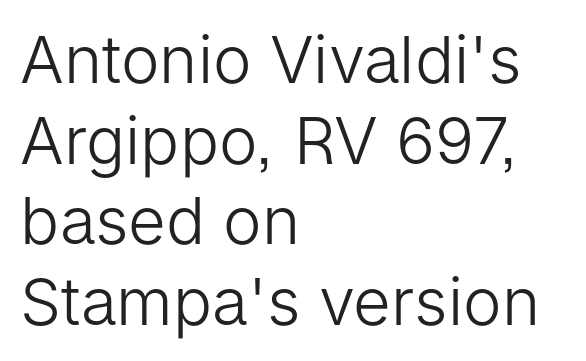
{"serif": "no", "italic": "no", "bold": "no", "weight": "light", "width": "normal", "stroke_contrast": "low", "x_height": "medium", "monospaced": "no", "underline": "no", "align": "left", "line_spacing_ratio": 1.24, "letter_spacing": "normal", "letter_spacing_em": 0.0, "glyph_px": 65}
